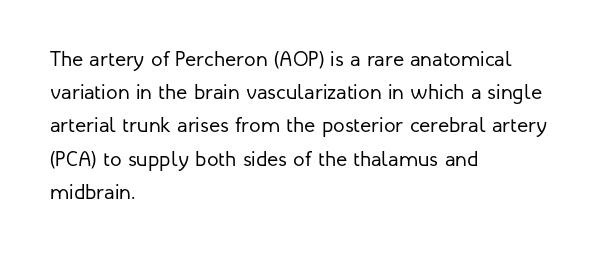
Q: Is the text bold? A: No.
Q: Is the text italic (slanted)? A: No, it is upright.
Q: Is the text underlined? A: No.
Q: How is the paragraph aligned? A: Left-aligned.
Q: Is the spacing between letters normal or unusually wide? A: Normal.
Q: Is the spacing between lines tight, normal or loose? A: Normal.
